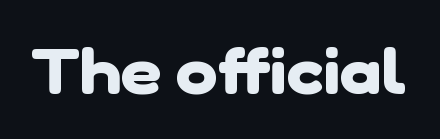
Q: Is the text bold? A: Yes.
Q: Is the typeface a serif or a sans-serif typeface? A: Sans-serif.
Q: Is the text underlined? A: No.
Q: Is the spacing between letters normal or unusually wide? A: Normal.
Q: Width (condensed, normal, or wide)? A: Normal.
Q: Stroke contrast? A: Low.
Q: x-height? A: Medium.
Q: Monospaced? A: No.
